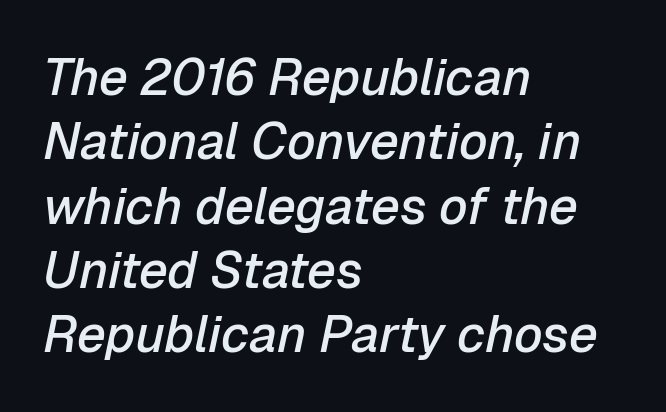
The image shows 51 px semibold type, italic (leaning right); set left-aligned, normal line spacing (1.26x), normal letter spacing, not underlined; low stroke contrast and a medium x-height.
